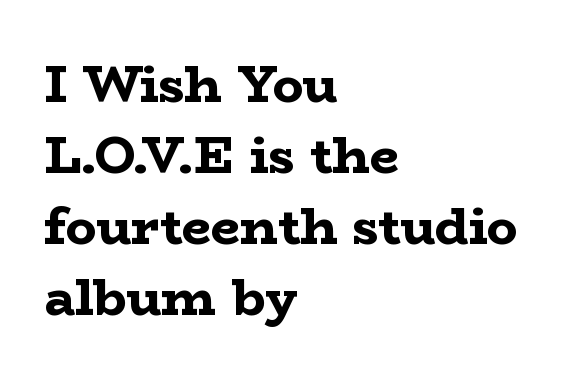
{"serif": "yes", "italic": "no", "bold": "yes", "weight": "bold", "width": "wide", "stroke_contrast": "low", "x_height": "medium", "monospaced": "no", "underline": "no", "align": "left", "line_spacing": "normal", "line_spacing_ratio": 1.39, "letter_spacing": "normal", "letter_spacing_em": 0.0, "glyph_px": 51}
